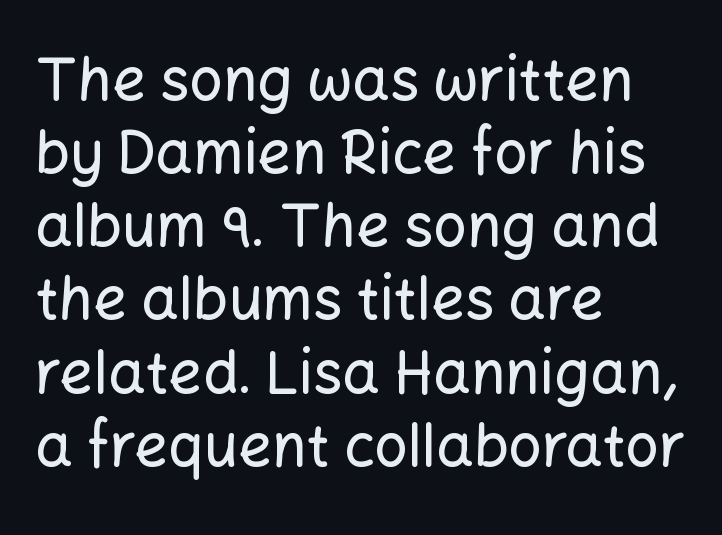
{"serif": "no", "italic": "no", "width": "normal", "stroke_contrast": "low", "x_height": "medium", "monospaced": "no", "underline": "no", "align": "left", "line_spacing_ratio": 1.24, "letter_spacing": "normal", "letter_spacing_em": 0.0, "glyph_px": 59}
